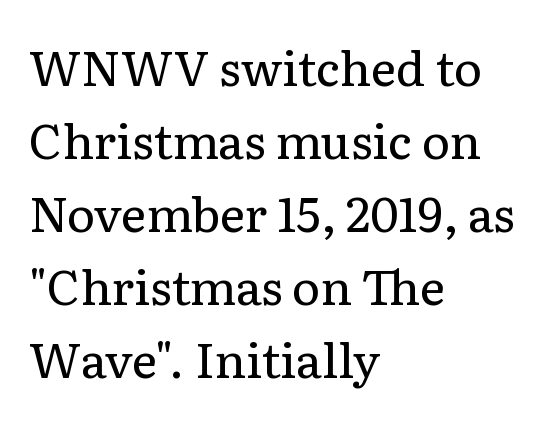
In terms of posture, this sample is upright. Weight: not bold — regular or lighter. The compositor pushed each line to the left boundary. Each word holds together tightly as a unit, with standard inter-letter gaps. Think of a printed novel: that variable character pitch is what you see here.
